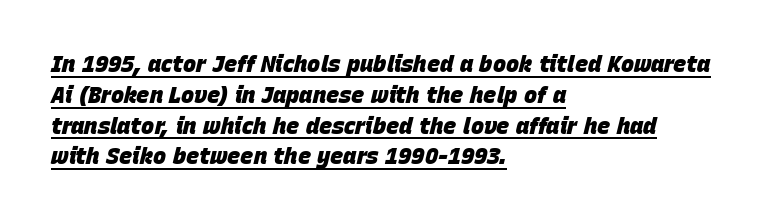
{"italic": "yes", "lean": "right", "slant_degrees": 15, "bold": "yes", "underline": "yes", "align": "left", "line_spacing": "normal", "line_spacing_ratio": 1.4, "letter_spacing": "normal", "letter_spacing_em": 0.0, "glyph_px": 22}
